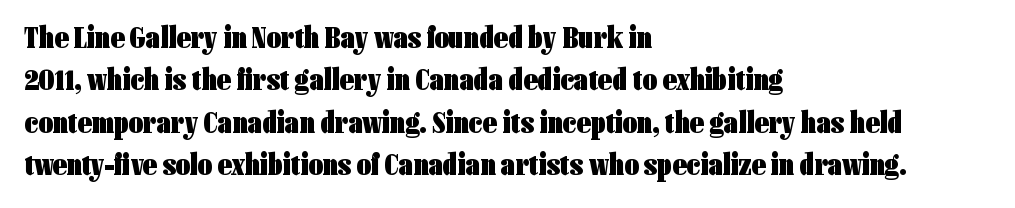
{"serif": "no", "italic": "no", "bold": "yes", "weight": "heavy", "width": "condensed", "stroke_contrast": "low", "x_height": "medium", "monospaced": "no", "underline": "no", "align": "left", "line_spacing": "normal", "line_spacing_ratio": 1.37, "letter_spacing": "normal", "letter_spacing_em": 0.0, "glyph_px": 31}
